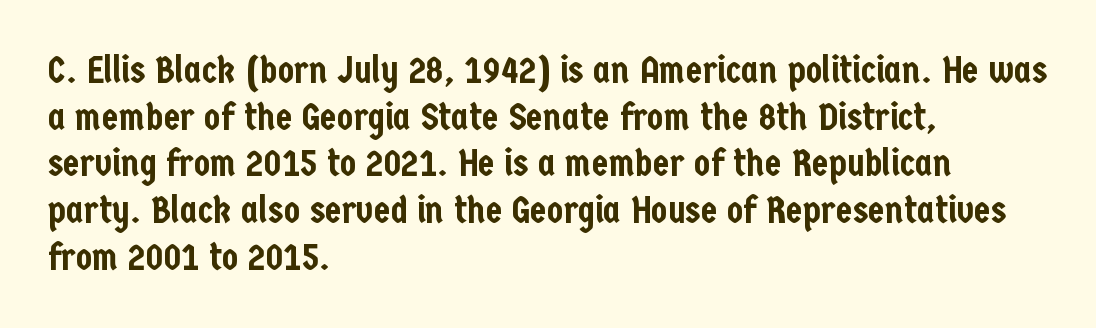
Q: Is the text italic (slanted)? A: No, it is upright.
Q: Is the typeface a serif or a sans-serif typeface? A: Sans-serif.
Q: Is the text underlined? A: No.
Q: How is the paragraph aligned? A: Left-aligned.
Q: Is the spacing between letters normal or unusually wide? A: Normal.
Q: Width (condensed, normal, or wide)? A: Condensed.
Q: Stroke contrast? A: Low.
Q: x-height? A: Medium.
Q: Monospaced? A: No.
